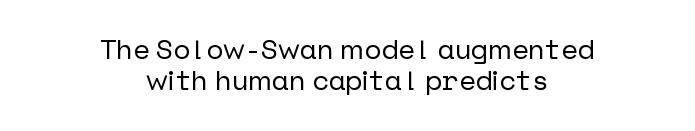
Q: Is the text italic (slanted)? A: No, it is upright.
Q: Is the typeface a serif or a sans-serif typeface? A: Sans-serif.
Q: Is the text underlined? A: No.
Q: How is the paragraph aligned? A: Centered.
Q: Is the spacing between letters normal or unusually wide? A: Normal.
Q: Is the spacing between lines tight, normal or loose? A: Tight.
Q: Width (condensed, normal, or wide)? A: Normal.
Q: Stroke contrast? A: Low.
Q: x-height? A: Medium.
